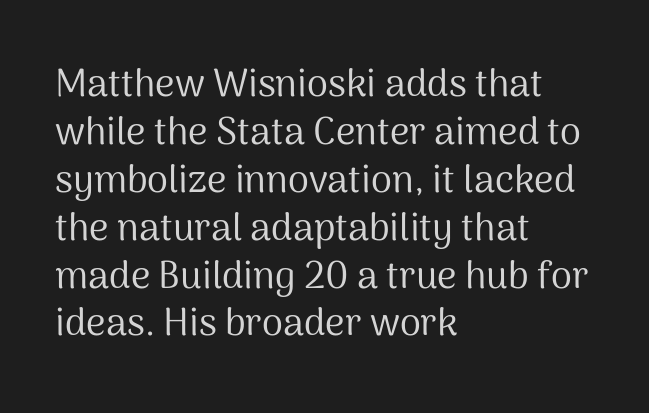
Q: Is the text bold? A: No.
Q: Is the text italic (slanted)? A: No, it is upright.
Q: Is the typeface a serif or a sans-serif typeface? A: Sans-serif.
Q: Is the text underlined? A: No.
Q: How is the paragraph aligned? A: Left-aligned.
Q: Is the spacing between letters normal or unusually wide? A: Normal.
Q: Is the spacing between lines tight, normal or loose? A: Normal.
Q: Width (condensed, normal, or wide)? A: Normal.
Q: Stroke contrast? A: Medium.
Q: x-height? A: Medium.
Q: Monospaced? A: No.
